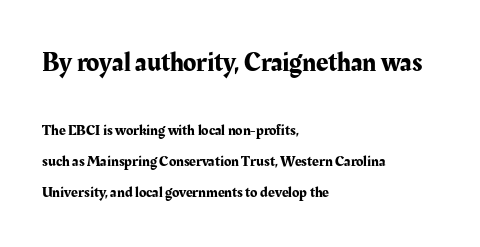
{"italic": "no", "underline": "no", "align": "left", "line_spacing": "loose", "line_spacing_ratio": 2.06, "letter_spacing": "normal", "letter_spacing_em": 0.0, "larger_block": "first", "size_ratio": 1.8, "glyph_px": 27}
